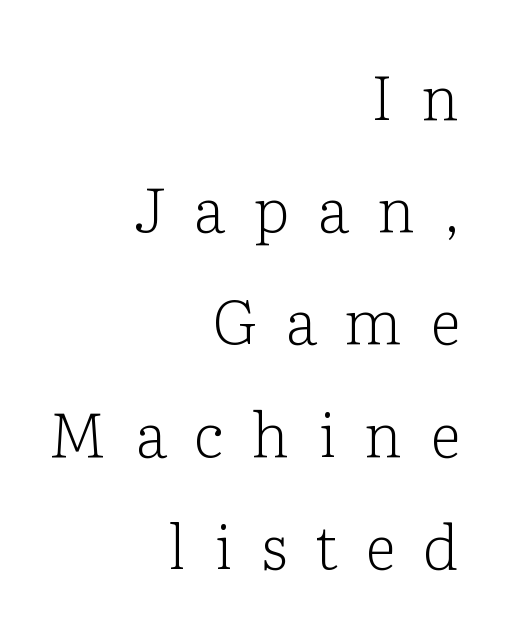
The image shows 62 px light serif type, upright; set right-aligned, line spacing 1.81x, unusually wide letter spacing (+0.45 em), not underlined; low stroke contrast and a medium x-height.
